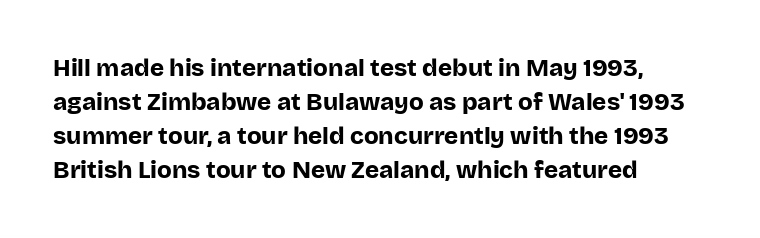
Q: Is the text bold? A: Yes.
Q: Is the text italic (slanted)? A: No, it is upright.
Q: Is the text underlined? A: No.
Q: How is the paragraph aligned? A: Left-aligned.
Q: Is the spacing between letters normal or unusually wide? A: Normal.
Q: Is the spacing between lines tight, normal or loose? A: Normal.
